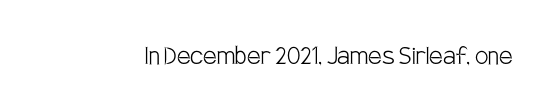
Q: Is the text bold? A: No.
Q: Is the text italic (slanted)? A: No, it is upright.
Q: Is the typeface a serif or a sans-serif typeface? A: Sans-serif.
Q: Is the text underlined? A: No.
Q: Is the spacing between letters normal or unusually wide? A: Normal.
Q: Width (condensed, normal, or wide)? A: Condensed.
Q: Stroke contrast? A: Low.
Q: x-height? A: Large.
Q: Monospaced? A: No.
